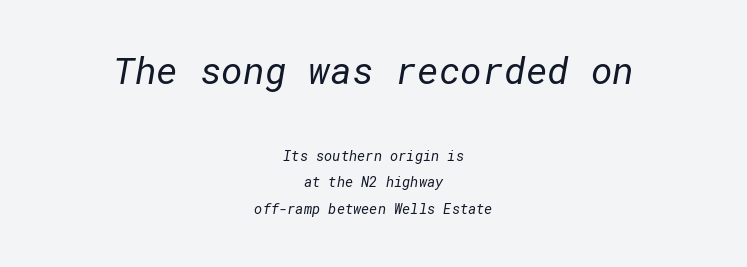
Q: Is the text bold? A: No.
Q: Is the typeface a serif or a sans-serif typeface? A: Sans-serif.
Q: Is the text underlined? A: No.
Q: How is the paragraph aligned? A: Centered.
Q: Is the spacing between letters normal or unusually wide? A: Normal.
Q: Which block of text is set in a larger size, the first (top) or the second (bottom)? A: The first (top) one.
Q: Width (condensed, normal, or wide)? A: Normal.
Q: Stroke contrast? A: Low.
Q: x-height? A: Medium.
